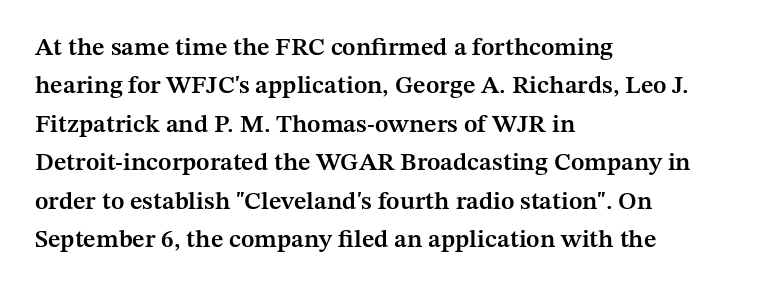
{"italic": "no", "bold": "semi", "underline": "no", "align": "left", "line_spacing": "normal", "line_spacing_ratio": 1.54, "letter_spacing": "normal", "letter_spacing_em": 0.0, "glyph_px": 25}
